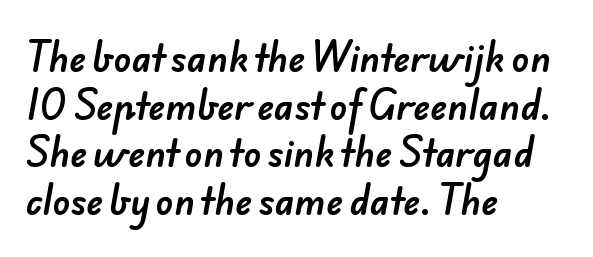
Q: Is the typeface a serif or a sans-serif typeface? A: Sans-serif.
Q: Is the text underlined? A: No.
Q: How is the paragraph aligned? A: Left-aligned.
Q: Is the spacing between letters normal or unusually wide? A: Normal.
Q: Is the spacing between lines tight, normal or loose? A: Normal.
Q: Width (condensed, normal, or wide)? A: Normal.
Q: Stroke contrast? A: Low.
Q: x-height? A: Small.
Q: Monospaced? A: No.
